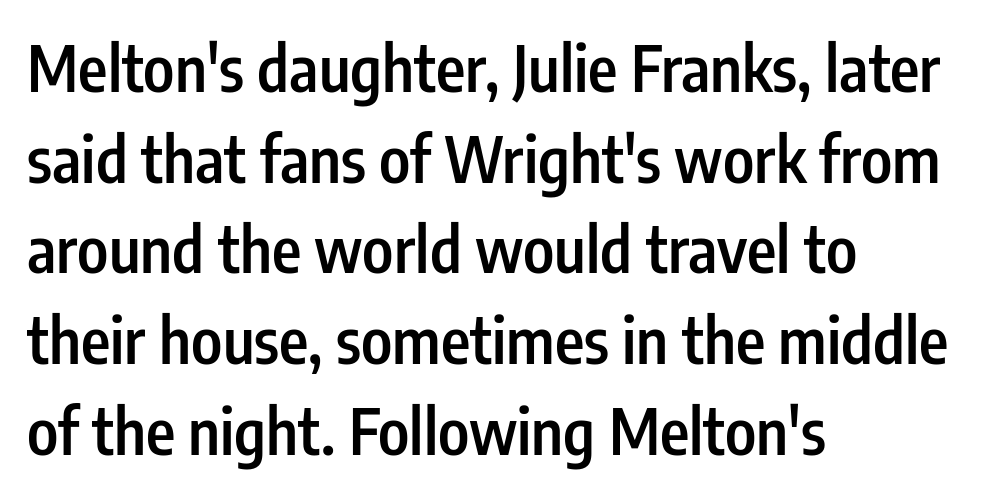
Upright lettering throughout. Each glyph is drawn with semibold strokes, heavier than normal yet not fully bold. Looks like regular typesetting: each glyph gets only the width it needs. Does extra space separate the letters? No, they use regular spacing.
